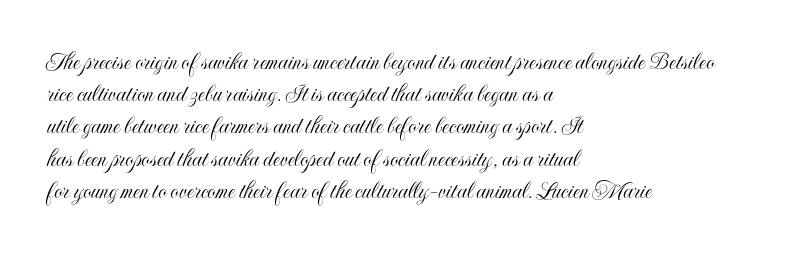
Q: Is the text italic (slanted)? A: Yes.
Q: Is the text underlined? A: No.
Q: How is the paragraph aligned? A: Left-aligned.
Q: Is the spacing between letters normal or unusually wide? A: Normal.
